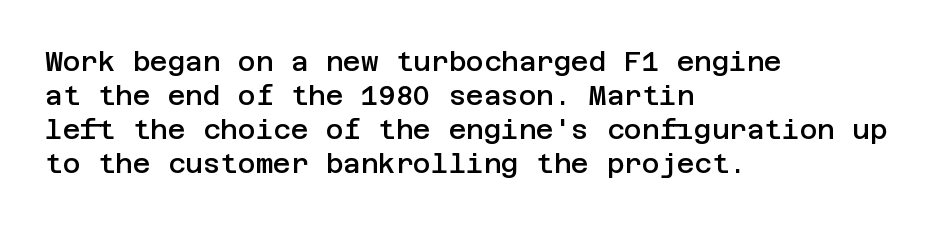
{"italic": "no", "bold": "semi", "underline": "no", "align": "left", "line_spacing": "normal", "line_spacing_ratio": 1.26, "letter_spacing": "normal", "letter_spacing_em": 0.0, "glyph_px": 27}
